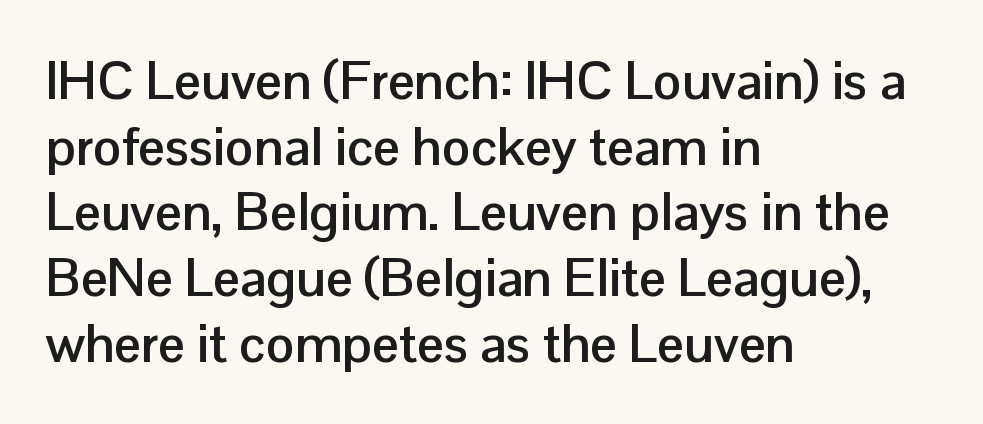
The image shows 53 px semibold sans-serif type, upright; set left-aligned, line spacing 1.24x, normal letter spacing, not underlined; low stroke contrast and a medium x-height.
